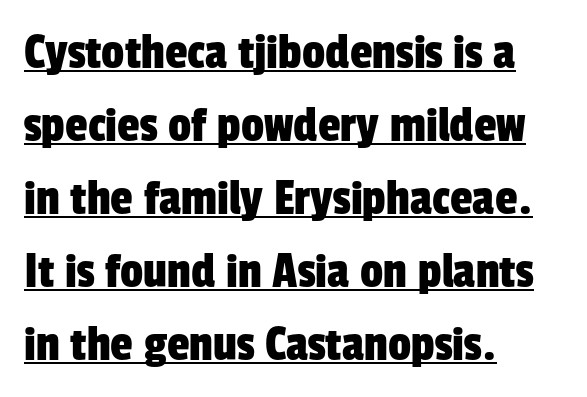
Here the glyphs are tracked normally, forming tight word shapes. Underline: present. The letters advance in unequal steps, a hallmark of proportional type. Typeset ragged right — the left edge is the straight one. One glance says typical: line gaps are just what's usual.
